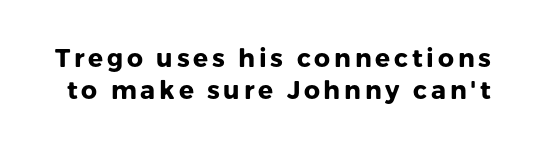
Q: Is the text bold? A: Yes.
Q: Is the text italic (slanted)? A: No, it is upright.
Q: Is the text underlined? A: No.
Q: Is the spacing between lines tight, normal or loose? A: Normal.
